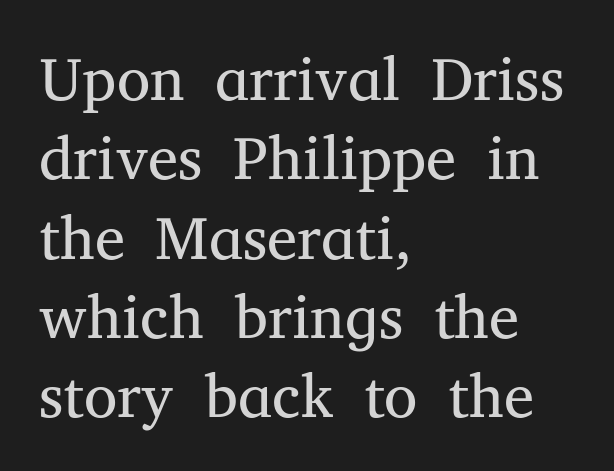
Q: Is the text bold? A: No.
Q: Is the text italic (slanted)? A: No, it is upright.
Q: Is the typeface a serif or a sans-serif typeface? A: Serif.
Q: Is the text underlined? A: No.
Q: How is the paragraph aligned? A: Left-aligned.
Q: Is the spacing between letters normal or unusually wide? A: Normal.
Q: Is the spacing between lines tight, normal or loose? A: Normal.
Q: Width (condensed, normal, or wide)? A: Normal.
Q: Stroke contrast? A: Medium.
Q: x-height? A: Medium.
Q: Monospaced? A: No.
